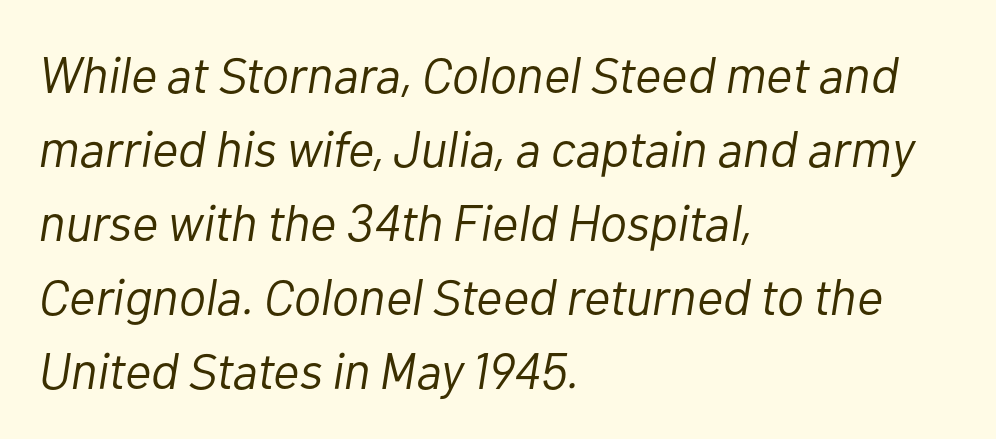
The space between consecutive lines is moderate. Clear beneath every line of the passage. The letters advance in unequal steps, a hallmark of proportional type. In CSS terms this would be text-align: left.
